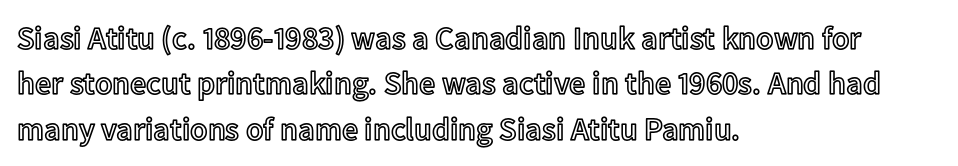
The image shows 32 px text type, upright; set left-aligned, normal line spacing (1.42x), normal letter spacing, not underlined; a medium x-height.
